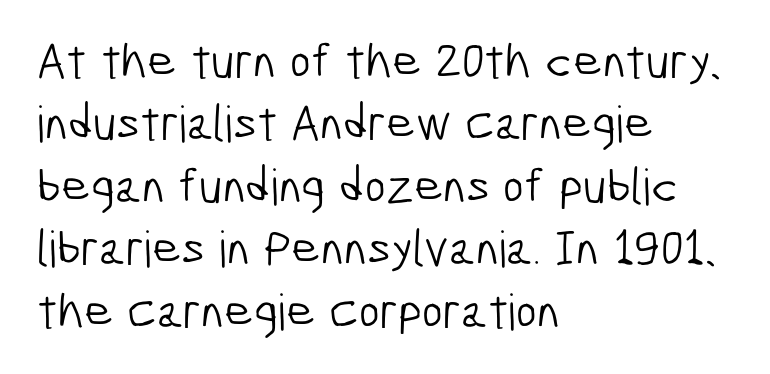
{"serif": "no", "bold": "no", "weight": "light", "width": "condensed", "stroke_contrast": "low", "x_height": "medium", "monospaced": "no", "underline": "no", "align": "left", "line_spacing": "normal", "line_spacing_ratio": 1.25, "letter_spacing": "normal", "letter_spacing_em": 0.0, "glyph_px": 50}
